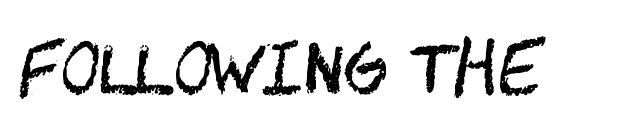
I'd call this a sans setting — the letters go barefoot. This rendering features lettering with no underline. Is there any slant? The stems are plumb. The tracking reads as untouched default to a designer's eye.
